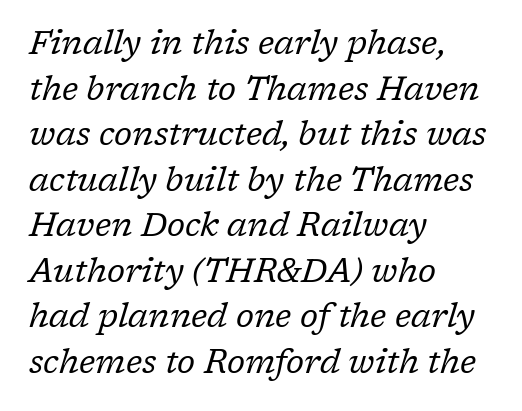
Glyph-to-glyph distance matches everyday printed text. Emphasis-style slanted type is in use. The cut favours lightness, reaching ordinary text weight at its darkest. Each row of text sits above clean, open space.
